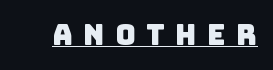
Q: Is the typeface a serif or a sans-serif typeface? A: Sans-serif.
Q: Is the text underlined? A: Yes.
Q: Is the spacing between letters normal or unusually wide? A: Unusually wide.
Q: Width (condensed, normal, or wide)? A: Normal.
Q: Stroke contrast? A: Low.
Q: x-height? A: Large.
Q: Monospaced? A: No.
